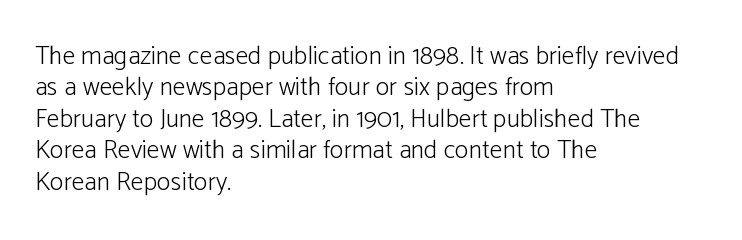
{"italic": "no", "bold": "no", "underline": "no", "align": "left", "line_spacing_ratio": 1.21, "letter_spacing": "normal", "letter_spacing_em": 0.0, "glyph_px": 26}
